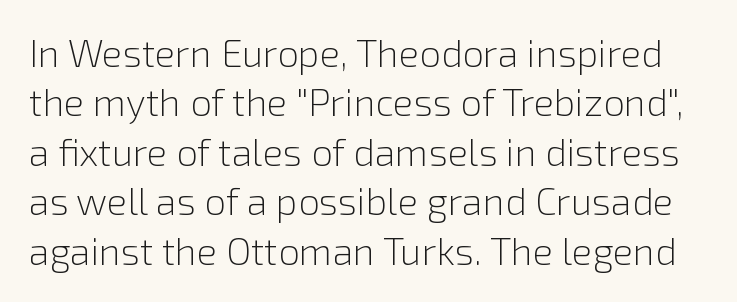
The image shows 38 px light sans-serif type, upright; set normal line spacing (1.3x), normal letter spacing, not underlined; a medium x-height.
